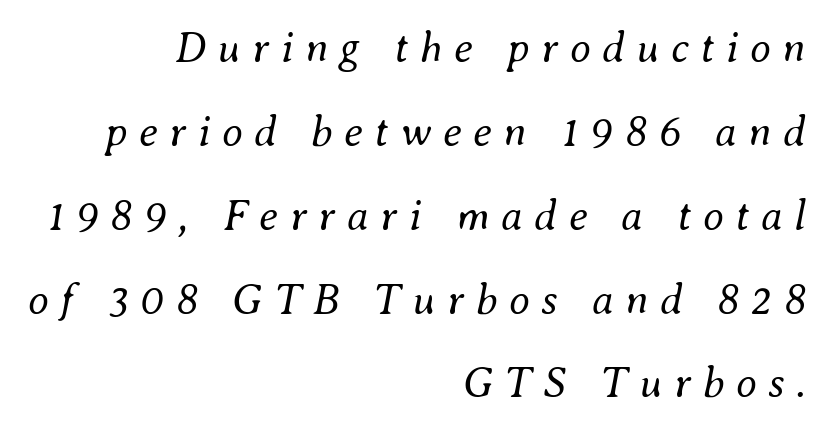
{"italic": "yes", "lean": "right", "slant_degrees": 8, "bold": "no", "weight": "regular", "width": "normal", "stroke_contrast": "medium", "x_height": "small", "monospaced": "no", "underline": "no", "align": "right", "line_spacing": "loose", "line_spacing_ratio": 1.95, "letter_spacing": "wide", "letter_spacing_em": 0.27, "glyph_px": 43}
